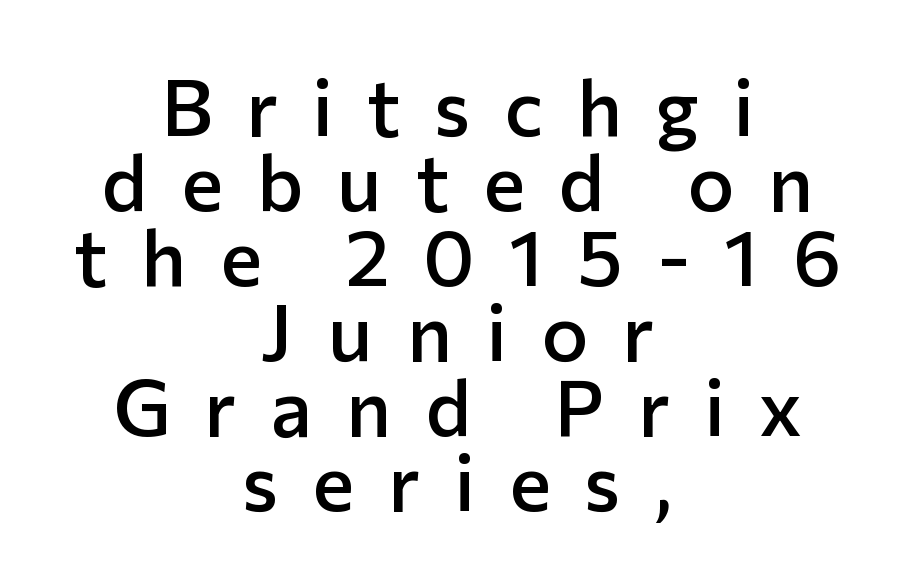
{"serif": "no", "italic": "no", "bold": "semi", "weight": "semibold", "width": "normal", "stroke_contrast": "low", "x_height": "medium", "monospaced": "no", "underline": "no", "align": "center", "line_spacing": "tight", "line_spacing_ratio": 0.95, "letter_spacing": "wide", "letter_spacing_em": 0.43, "glyph_px": 79}
